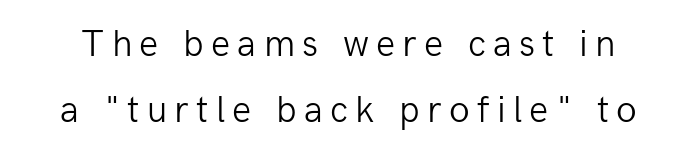
Q: Is the text bold? A: No.
Q: Is the text italic (slanted)? A: No, it is upright.
Q: Is the typeface a serif or a sans-serif typeface? A: Sans-serif.
Q: Is the text underlined? A: No.
Q: Width (condensed, normal, or wide)? A: Normal.
Q: Stroke contrast? A: Low.
Q: x-height? A: Medium.
Q: Monospaced? A: No.
